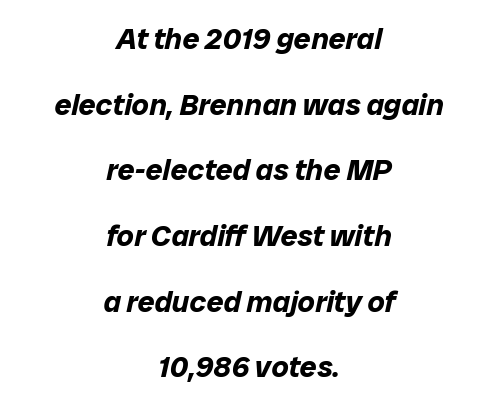
The image shows 30 px bold type, italic (leaning right); set centered, loose line spacing (2.19x), normal letter spacing, not underlined; low stroke contrast and a medium x-height.
